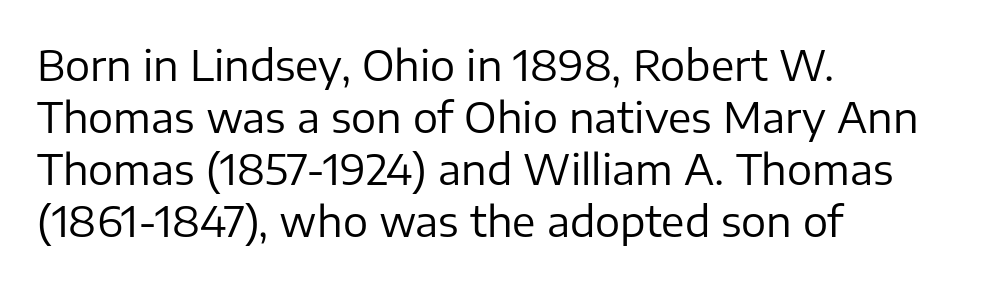
A bare baseline throughout the passage. Standard letterfit; no display-style spreading of the glyphs. Line starts are locked; line ends wander. Is this a fixed-width face? No — the glyphs have proportional, varying widths. Notice how the stems are strictly vertical — no italics here. Caption: face not bold, strokes unweighted.
